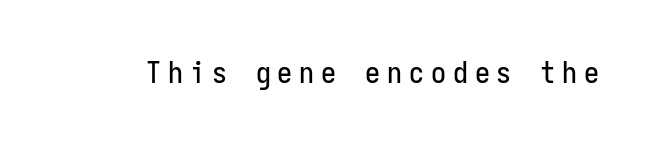
The image shows 30 px condensed sans-serif type, upright, monospaced; set unusually wide letter spacing (+0.23 em), not underlined; low stroke contrast and a medium x-height.
